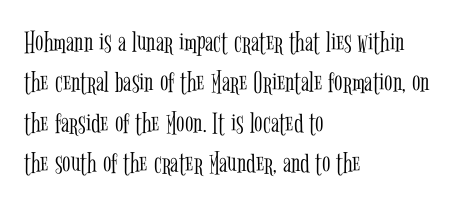
Beneath every word, the page is bare. The rendering uses a moderate line-height, typical for paragraphs. The letters stand straight up with perfectly vertical stems. Nothing unusual about the tracking: characters are spaced as the font intends. This rendering employs a face with finishing strokes, i.e., a serif.
